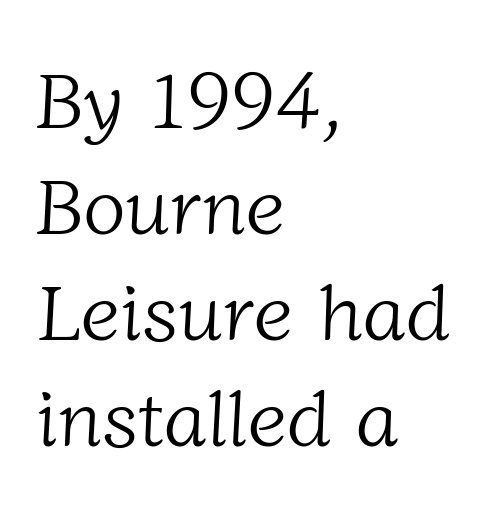
The image shows 79 px light serif type; set left-aligned, normal line spacing (1.34x), normal letter spacing, not underlined; low stroke contrast and a medium x-height.
